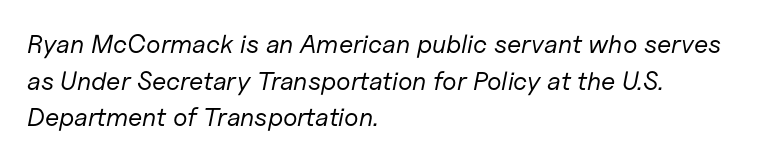
The gaps between neighbouring characters are ordinary and unremarkable. The block of text has a typical density, with ordinary space between rows. This rendering uses left alignment, leaving the right contour irregular. These glyphs show unthickened strokes, regular width or finer. Quick note: italic.
